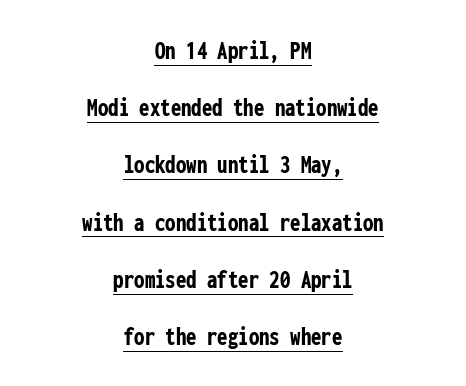
{"italic": "no", "bold": "yes", "underline": "yes", "align": "center", "line_spacing": "loose", "line_spacing_ratio": 2.2, "letter_spacing": "normal", "letter_spacing_em": 0.0, "glyph_px": 26}
